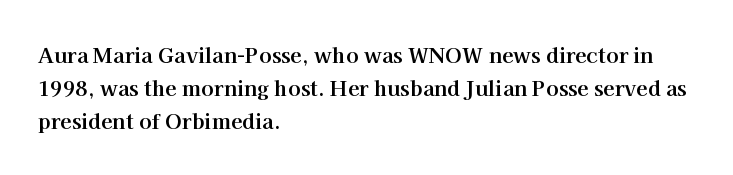
Q: Is the text bold? A: Yes.
Q: Is the text italic (slanted)? A: No, it is upright.
Q: Is the text underlined? A: No.
Q: How is the paragraph aligned? A: Left-aligned.
Q: Is the spacing between letters normal or unusually wide? A: Normal.
Q: Is the spacing between lines tight, normal or loose? A: Normal.
